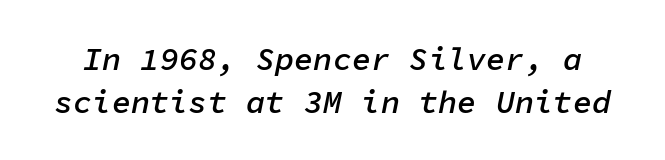
The image shows 32 px semibold type, italic (leaning right), monospaced; set normal line spacing (1.33x), normal letter spacing, not underlined; low stroke contrast and a medium x-height.
